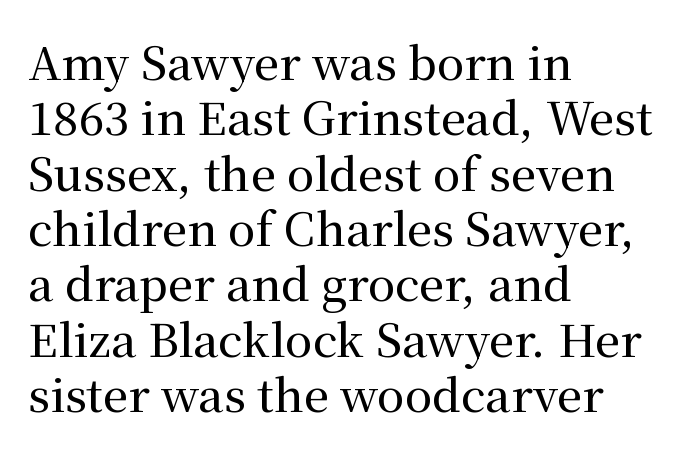
Q: Is the text italic (slanted)? A: No, it is upright.
Q: Is the typeface a serif or a sans-serif typeface? A: Serif.
Q: Is the text underlined? A: No.
Q: How is the paragraph aligned? A: Left-aligned.
Q: Is the spacing between letters normal or unusually wide? A: Normal.
Q: Width (condensed, normal, or wide)? A: Normal.
Q: Stroke contrast? A: Medium.
Q: x-height? A: Medium.
Q: Monospaced? A: No.
